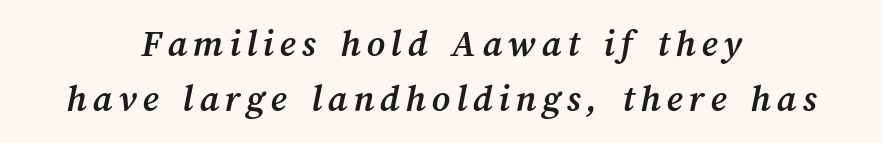
Q: Is the text bold? A: Yes.
Q: Is the text underlined? A: No.
Q: How is the paragraph aligned? A: Centered.
Q: Is the spacing between lines tight, normal or loose? A: Normal.
Q: Width (condensed, normal, or wide)? A: Normal.
Q: Stroke contrast? A: Medium.
Q: x-height? A: Medium.
Q: Monospaced? A: No.
